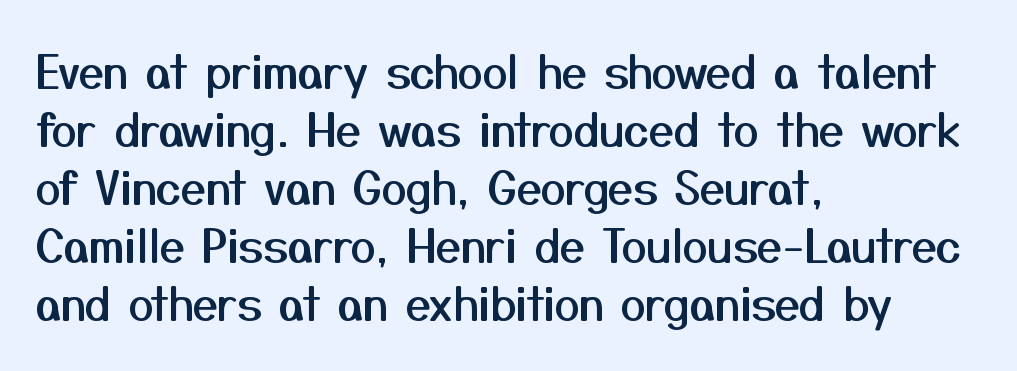
{"serif": "no", "italic": "no", "width": "normal", "stroke_contrast": "medium", "x_height": "medium", "monospaced": "no", "underline": "no", "align": "left", "line_spacing": "normal", "line_spacing_ratio": 1.29, "letter_spacing": "normal", "letter_spacing_em": 0.0, "glyph_px": 45}
